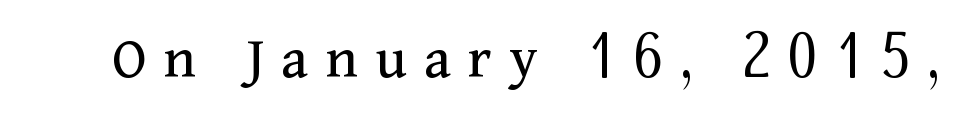
The image shows 62 px regular-weight serif type, upright; set unusually wide letter spacing (+0.28 em), not underlined; medium stroke contrast and a medium x-height.
